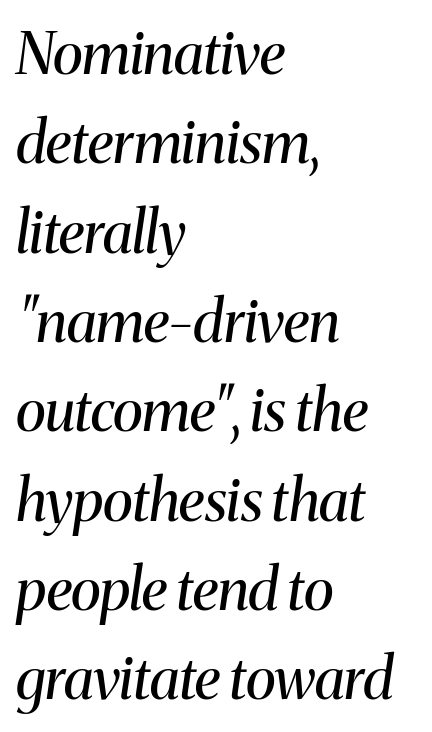
Q: Is the text bold? A: No.
Q: Is the text italic (slanted)? A: Yes, it leans right by about 8 degrees.
Q: Is the typeface a serif or a sans-serif typeface? A: Serif.
Q: Is the text underlined? A: No.
Q: How is the paragraph aligned? A: Left-aligned.
Q: Is the spacing between letters normal or unusually wide? A: Normal.
Q: Is the spacing between lines tight, normal or loose? A: Normal.
Q: Width (condensed, normal, or wide)? A: Normal.
Q: Stroke contrast? A: Medium.
Q: x-height? A: Medium.
Q: Monospaced? A: No.
